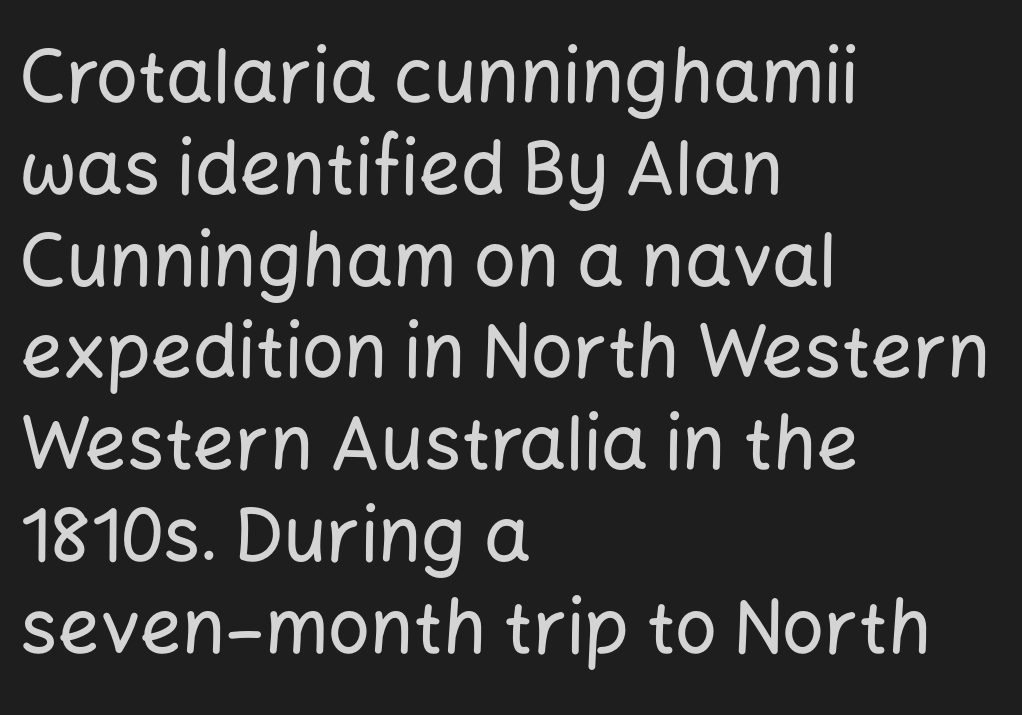
The paragraph shown leans on its left margin. These lines were composed using upright roman letters. What stands out about the letter spacing? Nothing — it is the standard amount. No feet cap the strokes, marking this as sans-serif type. Underline: absent.
